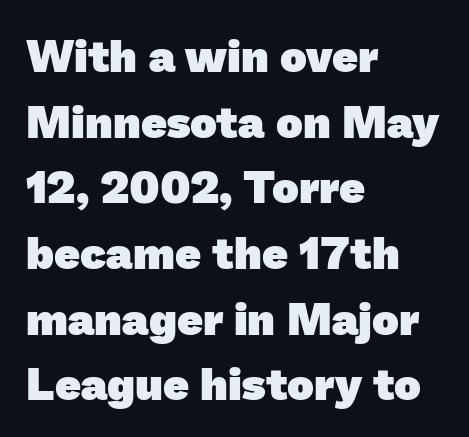
The image shows 45 px heavy sans-serif type; set left-aligned, normal line spacing (1.46x), normal letter spacing, not underlined; low stroke contrast and a medium x-height.
